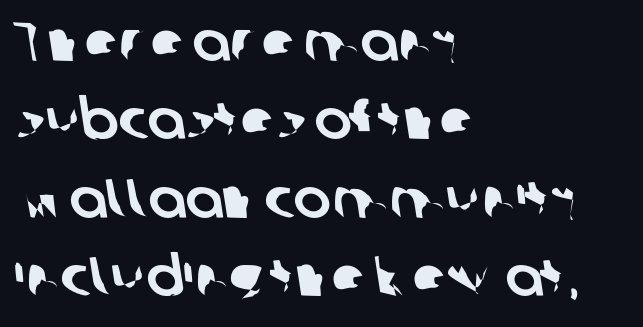
The image shows 56 px sans-serif type; set left-aligned, normal line spacing (1.4x), normal letter spacing, not underlined; low stroke contrast and a medium x-height.
